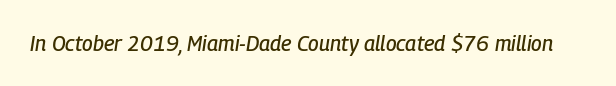
Q: Is the text italic (slanted)? A: Yes, it leans right by about 9 degrees.
Q: Is the text underlined? A: No.
Q: Is the spacing between letters normal or unusually wide? A: Normal.
